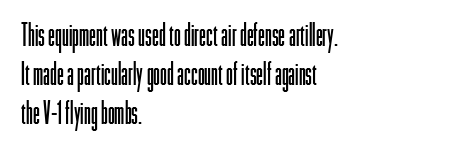
Q: Is the text bold? A: No.
Q: Is the text italic (slanted)? A: No, it is upright.
Q: Is the typeface a serif or a sans-serif typeface? A: Sans-serif.
Q: Is the text underlined? A: No.
Q: How is the paragraph aligned? A: Left-aligned.
Q: Is the spacing between letters normal or unusually wide? A: Normal.
Q: Is the spacing between lines tight, normal or loose? A: Normal.
Q: Width (condensed, normal, or wide)? A: Condensed.
Q: Stroke contrast? A: Low.
Q: x-height? A: Medium.
Q: Monospaced? A: No.
